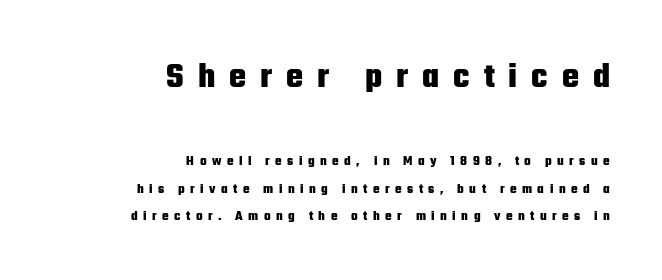
Looks like regular typesetting: each glyph gets only the width it needs. The face used here is a sans, in the tradition of grotesques and geometrics. Students, note that the glyphs here are deliberately spaced far apart. In terms of weight, the rendering is a true, heavy bold.
